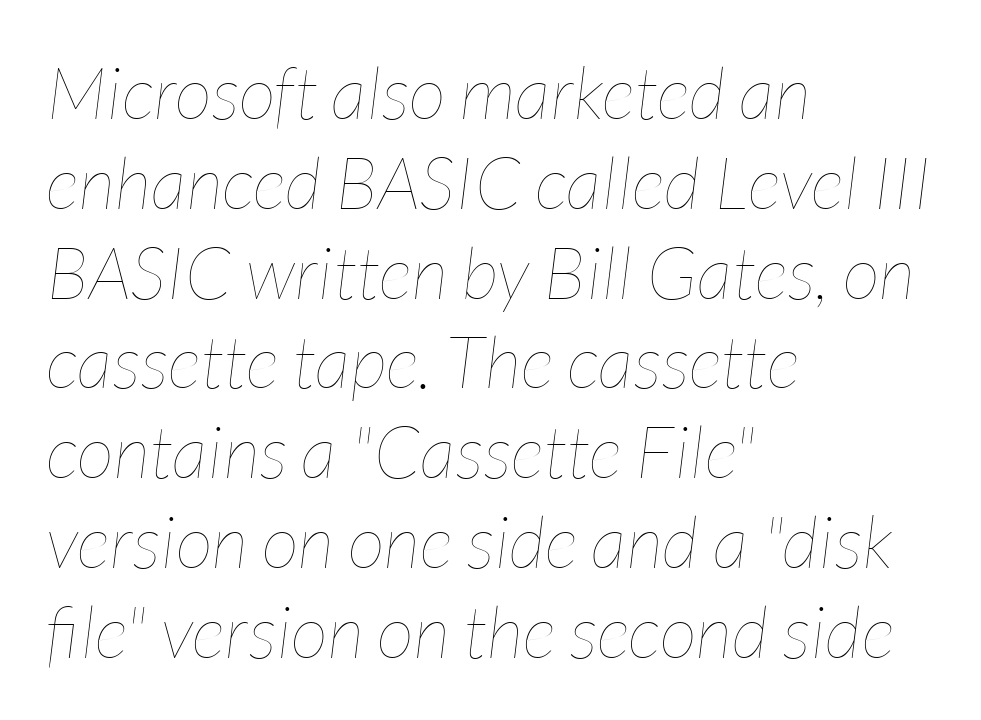
{"italic": "yes", "lean": "right", "slant_degrees": 7, "bold": "no", "weight": "thin", "width": "condensed", "stroke_contrast": "low", "x_height": "medium", "monospaced": "no", "underline": "no", "align": "left", "line_spacing_ratio": 1.23, "letter_spacing": "normal", "letter_spacing_em": 0.0, "glyph_px": 73}
